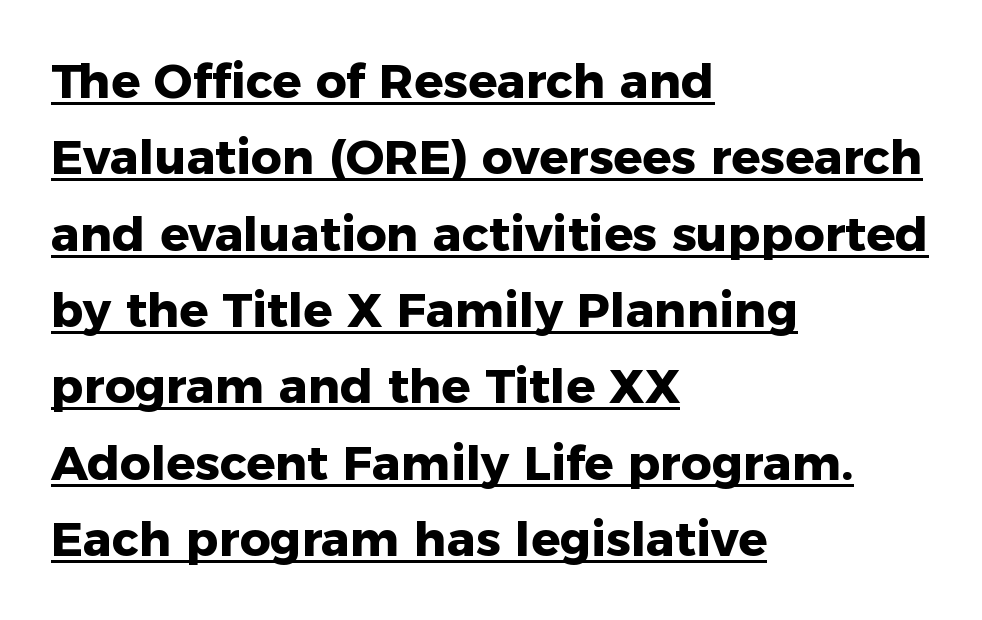
Check where the strokes stop: nothing finishes them off — pure sans. Every letter is thick-stroked: bold, no question. The lines are quadded left. The rendered words wear a rule along their underside. The letters advance in unequal steps, a hallmark of proportional type.
